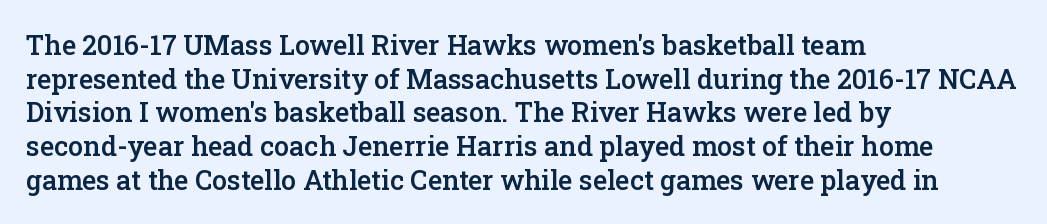
The image shows 27 px text type, upright; set left-aligned, normal line spacing (1.25x), normal letter spacing, not underlined.
